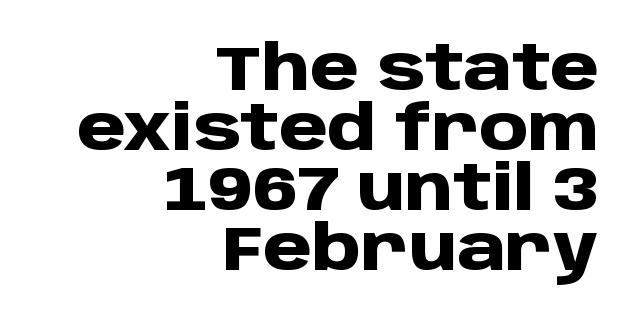
The image shows 62 px heavy sans-serif type, upright; set right-aligned, tight line spacing (0.97x), normal letter spacing, not underlined; low stroke contrast and a large x-height.
